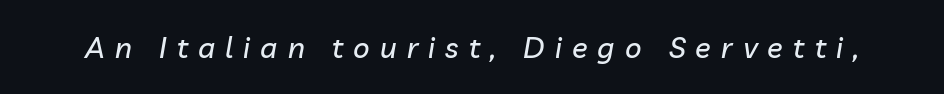
{"italic": "yes", "lean": "right", "slant_degrees": 10, "width": "normal", "stroke_contrast": "low", "x_height": "medium", "monospaced": "no", "underline": "no", "letter_spacing": "wide", "letter_spacing_em": 0.35, "glyph_px": 29}
